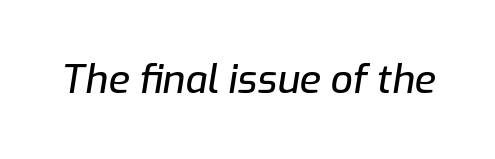
{"italic": "yes", "lean": "right", "slant_degrees": 9, "width": "normal", "stroke_contrast": "low", "x_height": "medium", "monospaced": "no", "underline": "no", "letter_spacing": "normal", "letter_spacing_em": 0.0, "glyph_px": 39}
